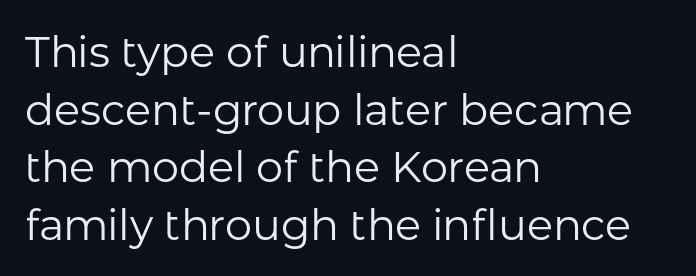
Q: Is the text bold? A: No.
Q: Is the text italic (slanted)? A: No, it is upright.
Q: Is the typeface a serif or a sans-serif typeface? A: Sans-serif.
Q: Is the text underlined? A: No.
Q: How is the paragraph aligned? A: Left-aligned.
Q: Is the spacing between letters normal or unusually wide? A: Normal.
Q: Is the spacing between lines tight, normal or loose? A: Normal.
Q: Width (condensed, normal, or wide)? A: Normal.
Q: Stroke contrast? A: Low.
Q: x-height? A: Medium.
Q: Monospaced? A: No.
